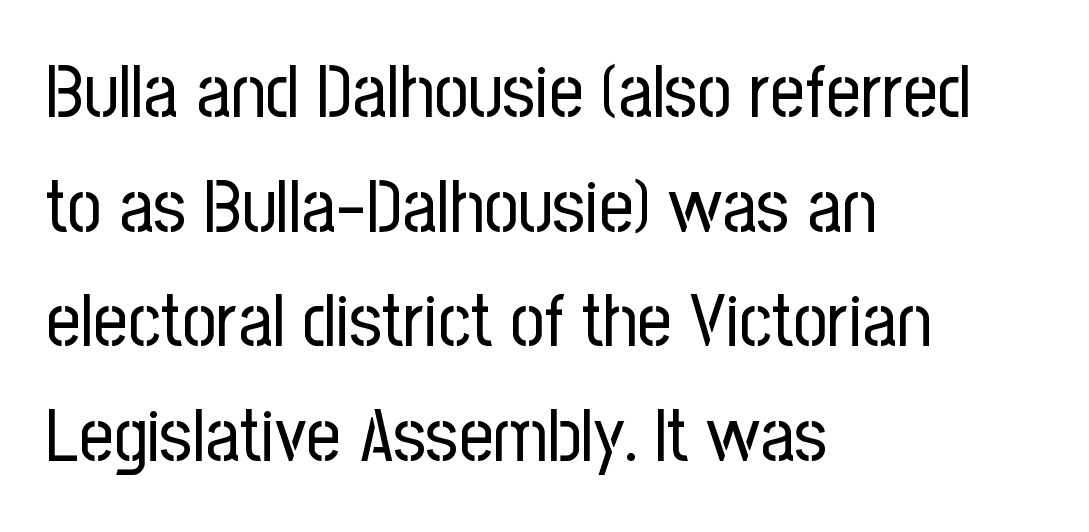
Here the designer chose a conventional face with non-uniform glyph widths. A typesetter would label this face a sans. You can tell it's not italic because the verticals are truly vertical. Caption: face not bold, strokes unweighted. The horizontal fit of the characters is conventional and even.
